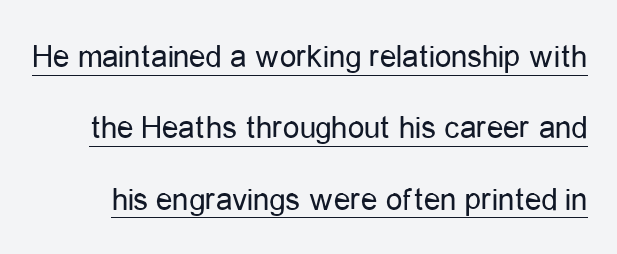
{"serif": "no", "italic": "no", "bold": "no", "weight": "regular", "width": "condensed", "stroke_contrast": "low", "x_height": "medium", "monospaced": "no", "underline": "yes", "line_spacing": "loose", "line_spacing_ratio": 2.16, "letter_spacing": "normal", "letter_spacing_em": 0.0, "glyph_px": 33}
